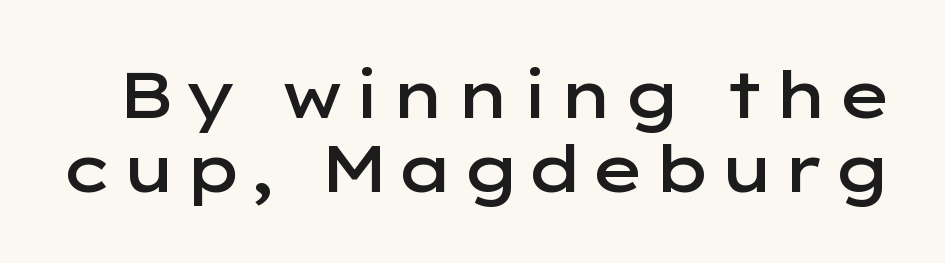
Only glyphs here, with clear space below each row. Summary of weight: moderately heavy, a semibold. Rendered with straight, roman letterforms. Do the characters align in a grid? No, the font is proportional.
